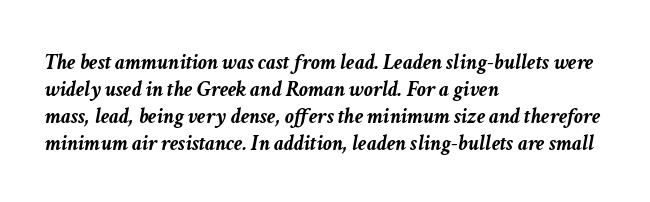
Every character sits at an angle, as italics do. This sample uses plain, unmodified letter spacing. Heavy, bold letterforms. A bare baseline throughout the passage.
